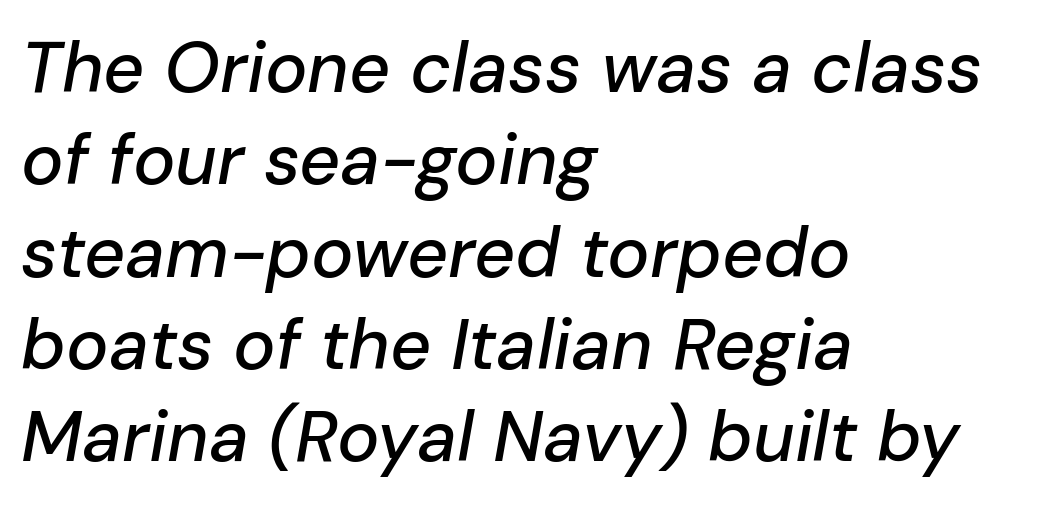
Beneath every word, the page is bare. Nothing unusual about the tracking: characters are spaced as the font intends. Notice how descenders clear the ascenders below comfortably — that's standard leading. This sample uses an oblique cut, with every glyph tilted off the vertical.
